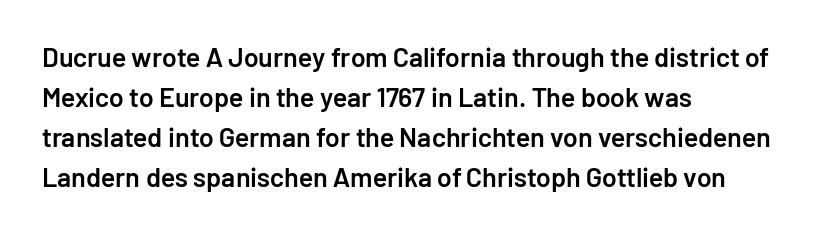
The image shows 27 px text type, upright; set left-aligned, normal line spacing (1.48x), normal letter spacing, not underlined.
